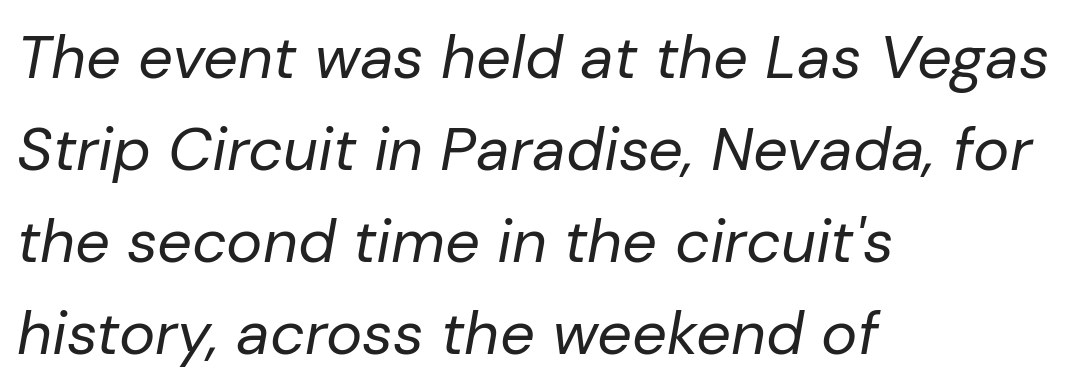
{"italic": "yes", "lean": "right", "slant_degrees": 10, "bold": "no", "weight": "regular", "width": "normal", "stroke_contrast": "low", "x_height": "medium", "monospaced": "no", "underline": "no", "align": "left", "line_spacing": "normal", "line_spacing_ratio": 1.51, "letter_spacing": "normal", "letter_spacing_em": 0.0, "glyph_px": 61}
